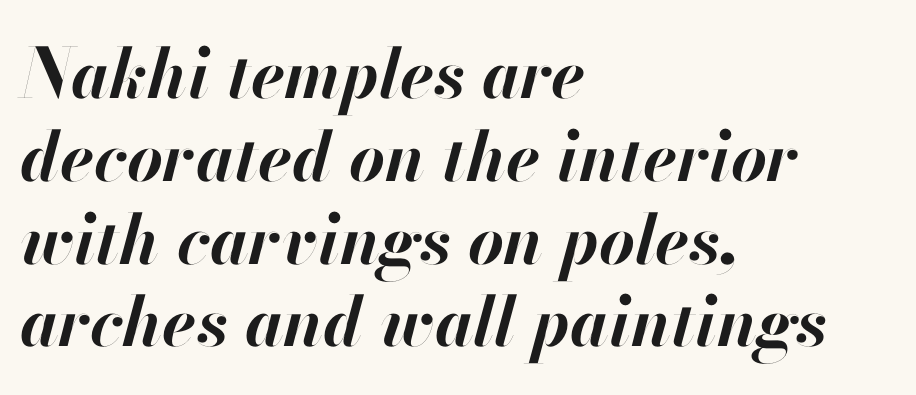
The image shows 69 px bold type, italic (leaning right); set left-aligned, line spacing 1.2x, normal letter spacing, not underlined; high stroke contrast and a small x-height.
